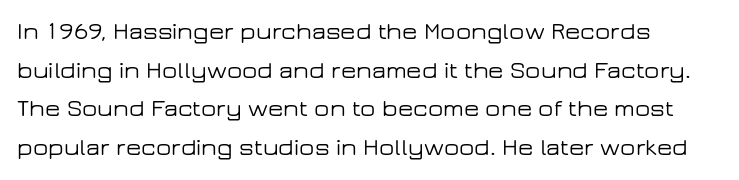
{"italic": "no", "underline": "no", "align": "left", "line_spacing": "normal", "line_spacing_ratio": 1.55, "letter_spacing": "normal", "letter_spacing_em": 0.0, "glyph_px": 25}
